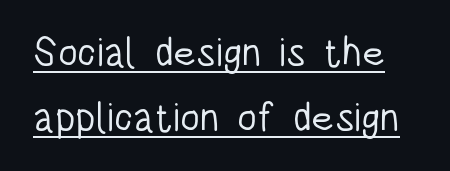
Q: Is the text bold? A: No.
Q: Is the text italic (slanted)? A: No, it is upright.
Q: Is the typeface a serif or a sans-serif typeface? A: Sans-serif.
Q: Is the text underlined? A: Yes.
Q: Is the spacing between letters normal or unusually wide? A: Normal.
Q: Is the spacing between lines tight, normal or loose? A: Normal.
Q: Width (condensed, normal, or wide)? A: Condensed.
Q: Stroke contrast? A: Low.
Q: x-height? A: Large.
Q: Monospaced? A: No.
